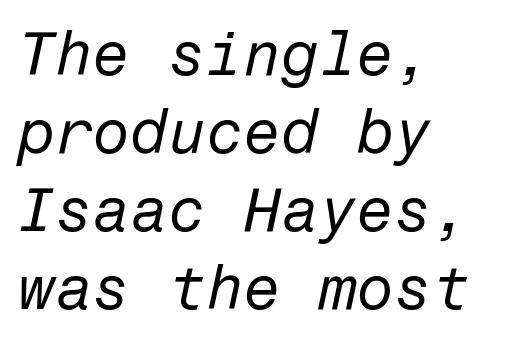
Q: Is the text bold? A: No.
Q: Is the text italic (slanted)? A: Yes, it leans right by about 12 degrees.
Q: Is the text underlined? A: No.
Q: How is the paragraph aligned? A: Left-aligned.
Q: Is the spacing between letters normal or unusually wide? A: Normal.
Q: Is the spacing between lines tight, normal or loose? A: Normal.
Q: Width (condensed, normal, or wide)? A: Normal.
Q: Stroke contrast? A: Low.
Q: x-height? A: Medium.
